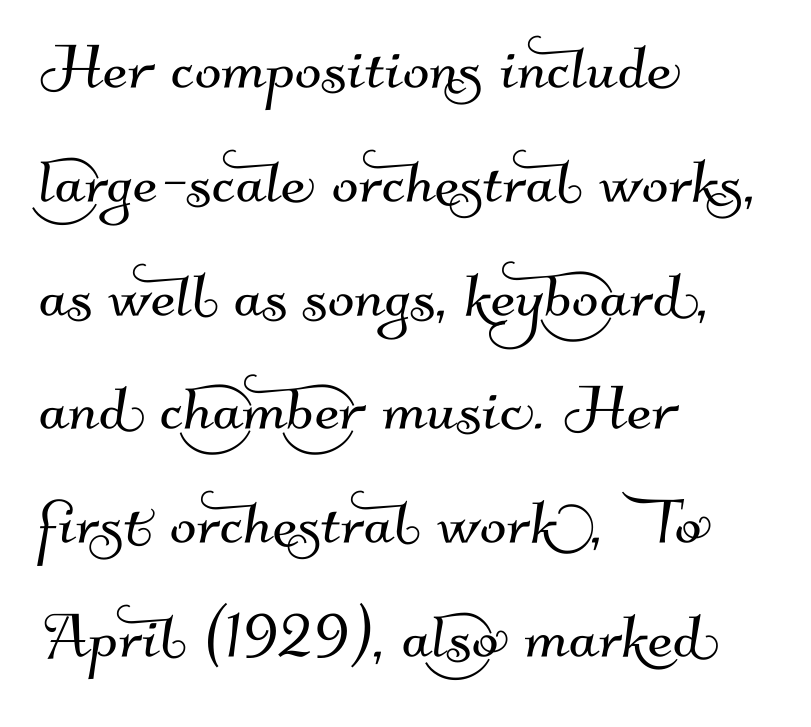
{"serif": "no", "width": "normal", "stroke_contrast": "medium", "x_height": "small", "monospaced": "no", "underline": "no", "align": "left", "line_spacing": "normal", "line_spacing_ratio": 1.44, "letter_spacing": "normal", "letter_spacing_em": 0.0, "glyph_px": 79}
